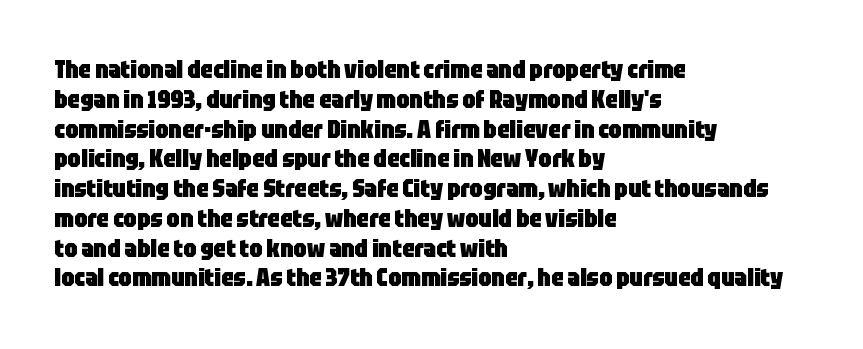
Q: Is the text bold? A: Yes.
Q: Is the text italic (slanted)? A: No, it is upright.
Q: Is the text underlined? A: No.
Q: How is the paragraph aligned? A: Left-aligned.
Q: Is the spacing between letters normal or unusually wide? A: Normal.
